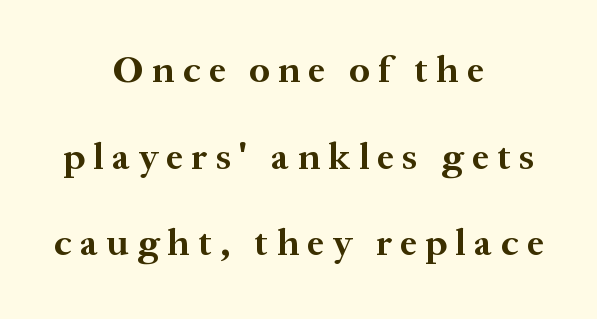
The image shows 38 px bold serif type, upright; set centered, loose line spacing (2.28x), unusually wide letter spacing (+0.22 em), not underlined; medium stroke contrast and a medium x-height.
